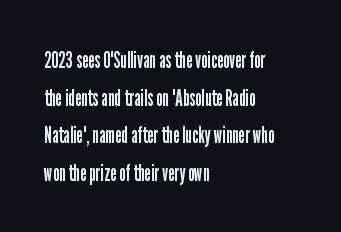
The setting favours the left margin, as ordinary paragraphs usually do. The face looks like a standard text weight, possibly lighter. Each row of text sits above clean, open space. Posture: straight, roman, zero tilt.
